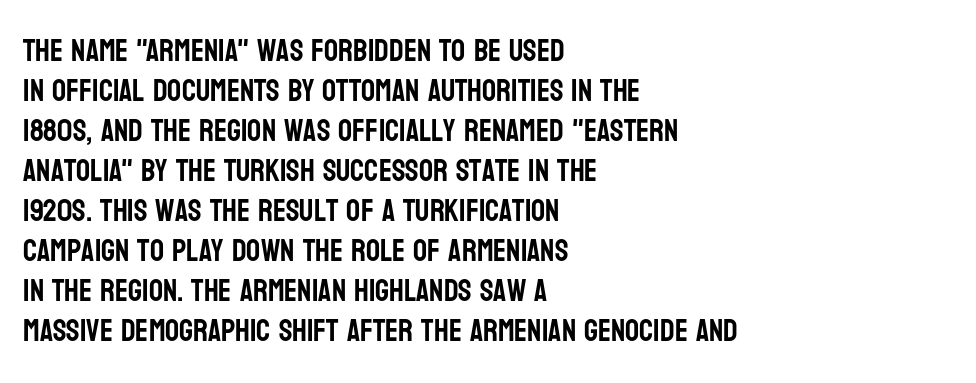
Tracking value appears to be zero — textbook default spacing. Nope, no serifs anywhere on these letters. Evenly set lines give the paragraph a standard silhouette. The ragged edge is on the right, which tells us the setting is flush left. This sample has the flowing, uneven cadence of proportional lettering.
